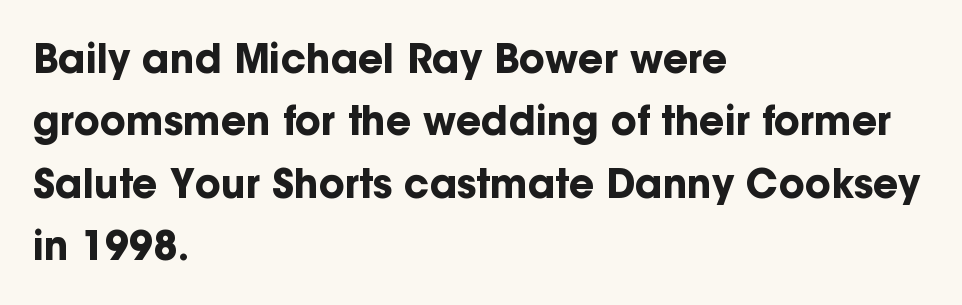
Q: Is the text bold? A: Yes.
Q: Is the text italic (slanted)? A: No, it is upright.
Q: Is the typeface a serif or a sans-serif typeface? A: Sans-serif.
Q: Is the text underlined? A: No.
Q: How is the paragraph aligned? A: Left-aligned.
Q: Is the spacing between letters normal or unusually wide? A: Normal.
Q: Is the spacing between lines tight, normal or loose? A: Normal.
Q: Width (condensed, normal, or wide)? A: Normal.
Q: Stroke contrast? A: Low.
Q: x-height? A: Medium.
Q: Monospaced? A: No.
